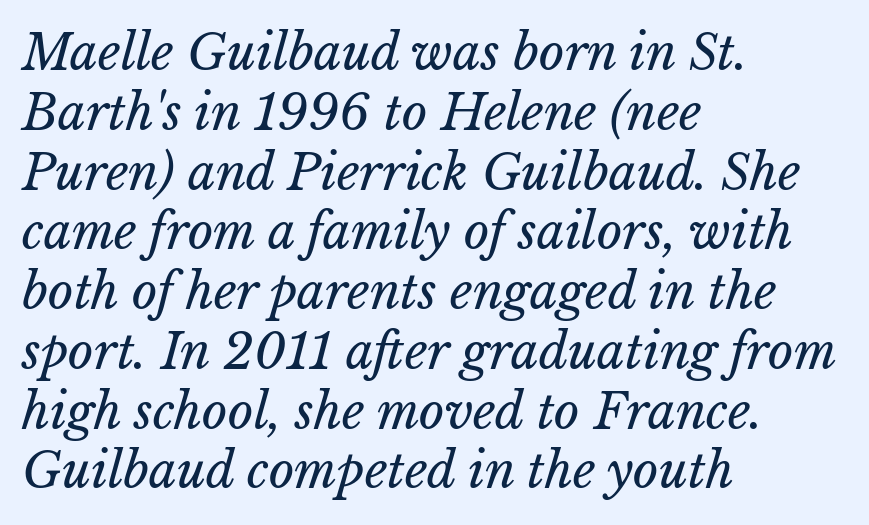
The image shows 49 px regular-weight type; set left-aligned, line spacing 1.22x, normal letter spacing, not underlined; low stroke contrast and a medium x-height.
